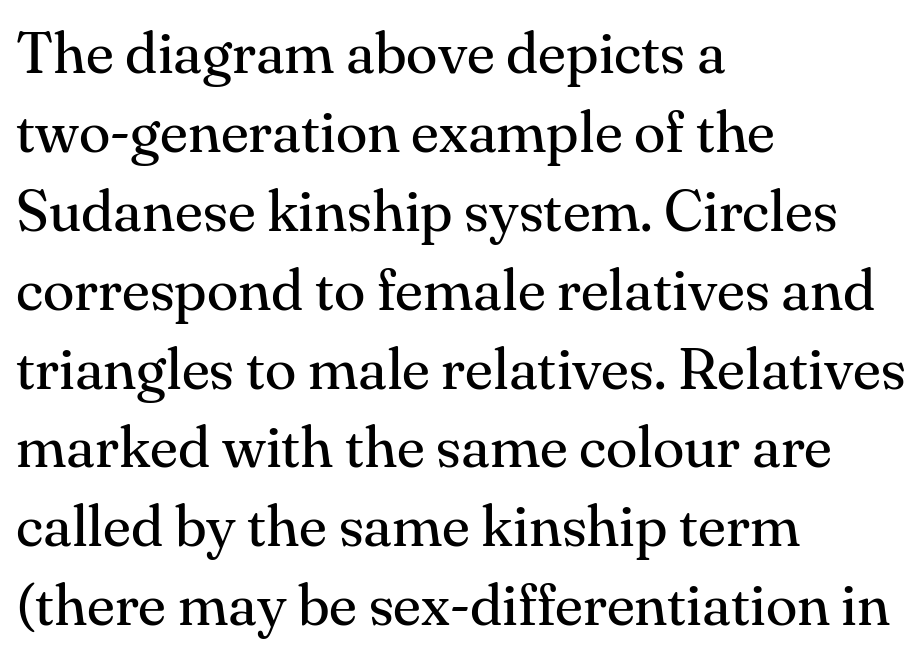
Q: Is the text bold? A: No.
Q: Is the text italic (slanted)? A: No, it is upright.
Q: Is the typeface a serif or a sans-serif typeface? A: Serif.
Q: Is the text underlined? A: No.
Q: How is the paragraph aligned? A: Left-aligned.
Q: Is the spacing between letters normal or unusually wide? A: Normal.
Q: Is the spacing between lines tight, normal or loose? A: Normal.
Q: Width (condensed, normal, or wide)? A: Normal.
Q: Stroke contrast? A: Medium.
Q: x-height? A: Small.
Q: Monospaced? A: No.
